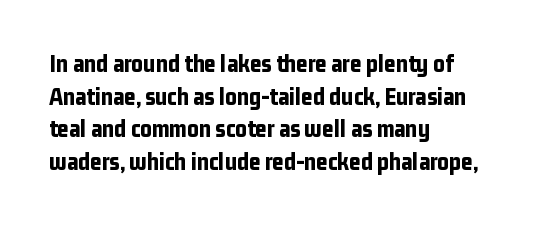
Q: Is the text bold? A: Yes.
Q: Is the text italic (slanted)? A: No, it is upright.
Q: Is the text underlined? A: No.
Q: How is the paragraph aligned? A: Left-aligned.
Q: Is the spacing between letters normal or unusually wide? A: Normal.
Q: Is the spacing between lines tight, normal or loose? A: Normal.
